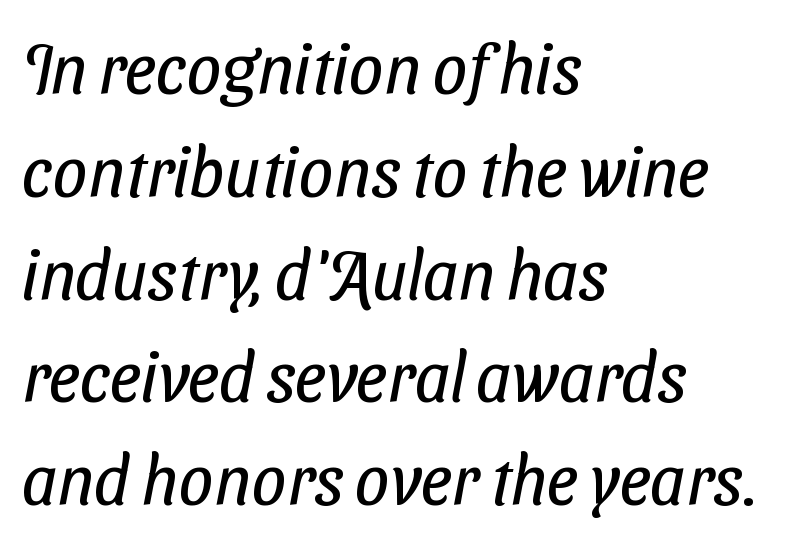
Q: Is the text bold? A: No.
Q: Is the typeface a serif or a sans-serif typeface? A: Sans-serif.
Q: Is the text underlined? A: No.
Q: How is the paragraph aligned? A: Left-aligned.
Q: Is the spacing between letters normal or unusually wide? A: Normal.
Q: Is the spacing between lines tight, normal or loose? A: Normal.
Q: Width (condensed, normal, or wide)? A: Condensed.
Q: Stroke contrast? A: Low.
Q: x-height? A: Medium.
Q: Monospaced? A: No.
